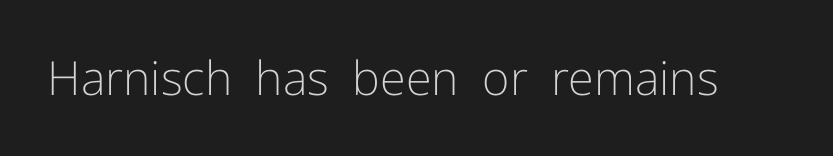
{"serif": "no", "italic": "no", "bold": "no", "weight": "light", "width": "normal", "stroke_contrast": "low", "x_height": "medium", "monospaced": "no", "underline": "no", "letter_spacing": "normal", "letter_spacing_em": 0.0, "glyph_px": 47}
